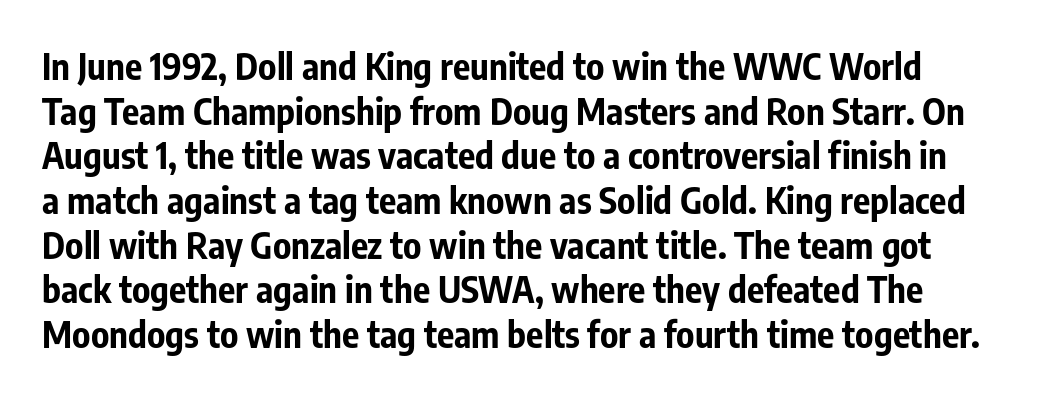
The image shows 36 px bold, condensed sans-serif type, upright; set line spacing 1.24x, normal letter spacing, not underlined; low stroke contrast and a medium x-height.
